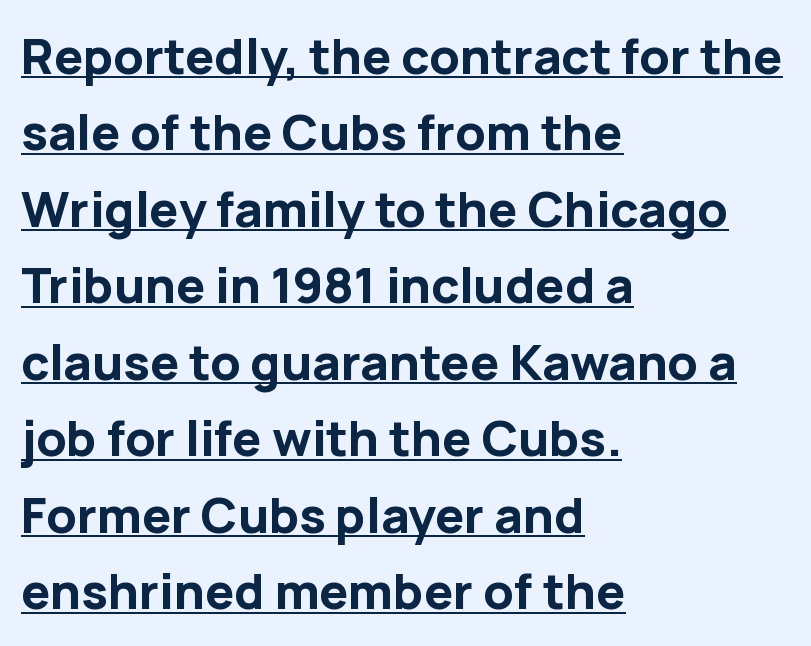
The rendering uses natural spacing where letterforms have individual widths. The axis of the letterforms is exactly vertical. The characters look thick and weighty, a clear bold. The lines in this sample share a left origin and differ only in where they stop. Is this a sans? Yes — the strokes have no serifs. The line texture is even and compact thanks to regular tracking.
